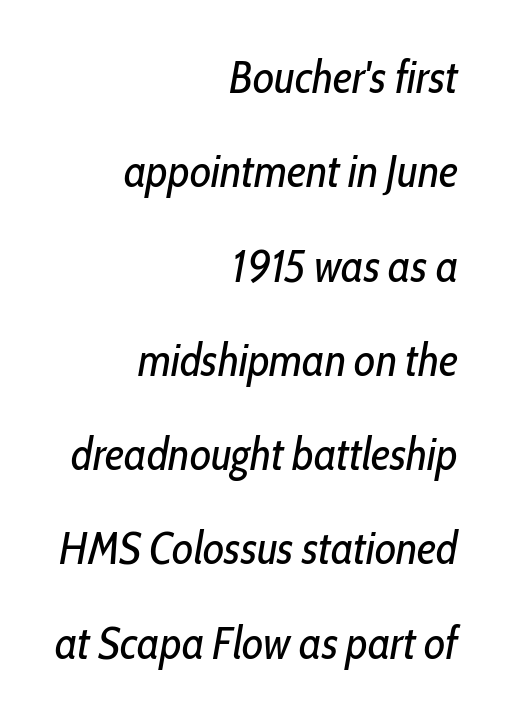
The image shows 46 px regular-weight, condensed type, italic (leaning right); set right-aligned, loose line spacing (2.05x), normal letter spacing, not underlined; low stroke contrast and a medium x-height.
